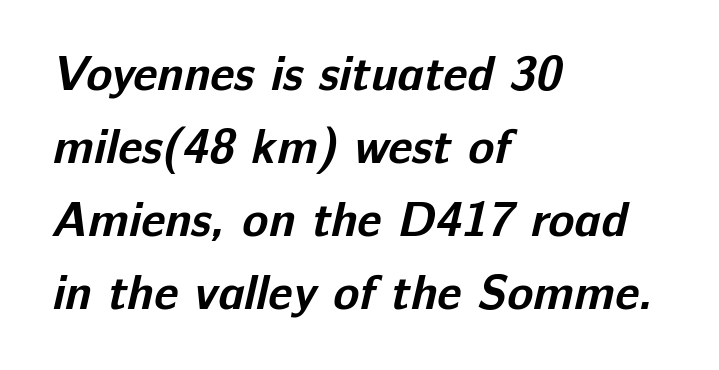
The image shows 48 px bold sans-serif type; set left-aligned, normal line spacing (1.52x), normal letter spacing, not underlined; low stroke contrast and a medium x-height.
